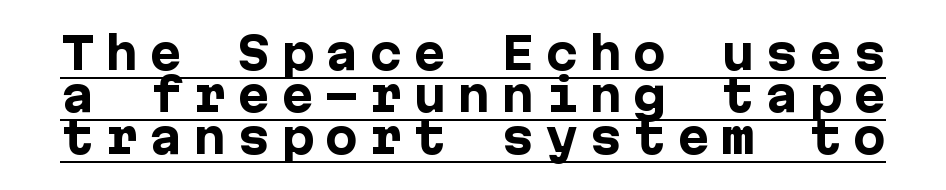
Note: no serifs on the glyphs. Closely set lines give the paragraph a compact silhouette. Designer's note — italics off, roman on. These lines have a slow, spaced-out rhythm from letter to letter. This is heavy type, rendered in bold.
